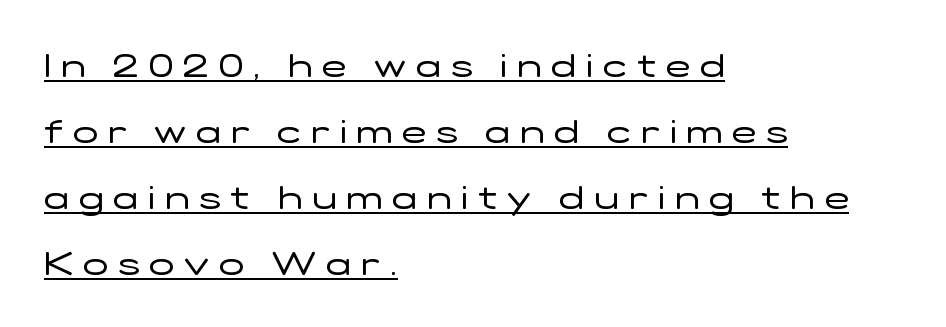
Q: Is the text bold? A: No.
Q: Is the text italic (slanted)? A: No, it is upright.
Q: Is the typeface a serif or a sans-serif typeface? A: Sans-serif.
Q: Is the text underlined? A: Yes.
Q: How is the paragraph aligned? A: Left-aligned.
Q: Is the spacing between letters normal or unusually wide? A: Unusually wide.
Q: Is the spacing between lines tight, normal or loose? A: Loose.
Q: Width (condensed, normal, or wide)? A: Wide.
Q: Stroke contrast? A: Low.
Q: x-height? A: Medium.
Q: Monospaced? A: No.
